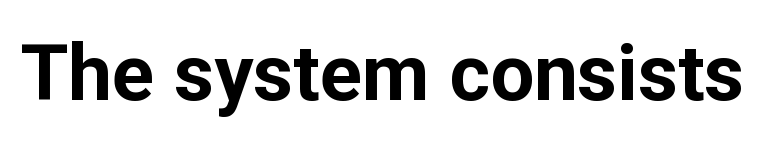
If you drew a line through each stem, it would be perfectly vertical. The line texture is even and compact thanks to regular tracking. Every letter is thick-stroked: bold, no question. Classification — sans serif.
